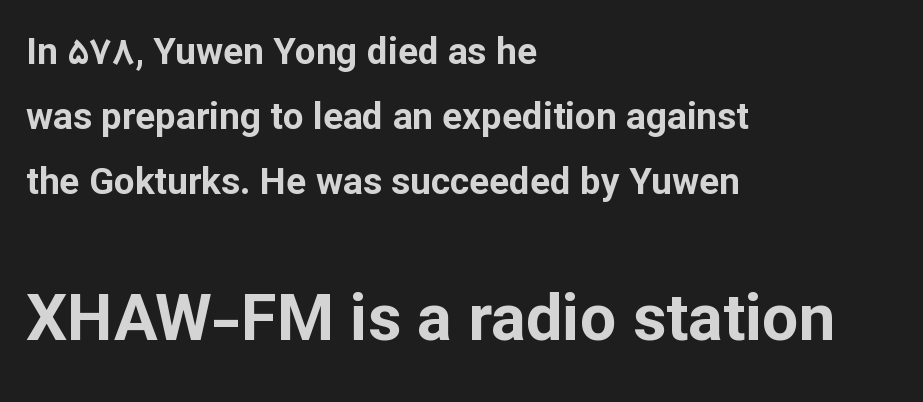
Q: Is the text bold? A: Yes.
Q: Is the text italic (slanted)? A: No, it is upright.
Q: Is the typeface a serif or a sans-serif typeface? A: Sans-serif.
Q: Is the text underlined? A: No.
Q: How is the paragraph aligned? A: Left-aligned.
Q: Is the spacing between letters normal or unusually wide? A: Normal.
Q: Which block of text is set in a larger size, the first (top) or the second (bottom)? A: The second (bottom) one.
Q: Width (condensed, normal, or wide)? A: Normal.
Q: Stroke contrast? A: Low.
Q: x-height? A: Medium.
Q: Monospaced? A: No.
